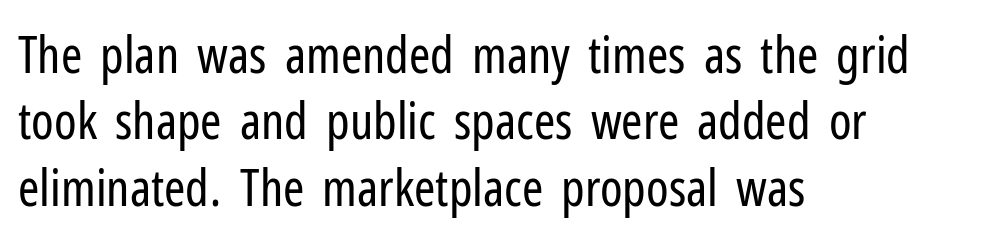
Students, note that the glyphs here touch the page at normal intervals. Caption: multi-line text, flush left, ragged right. The text was rendered using a sans face with plain stroke endings. Beneath every word, the page is bare. If you drew a line through each stem, it would be perfectly vertical.
